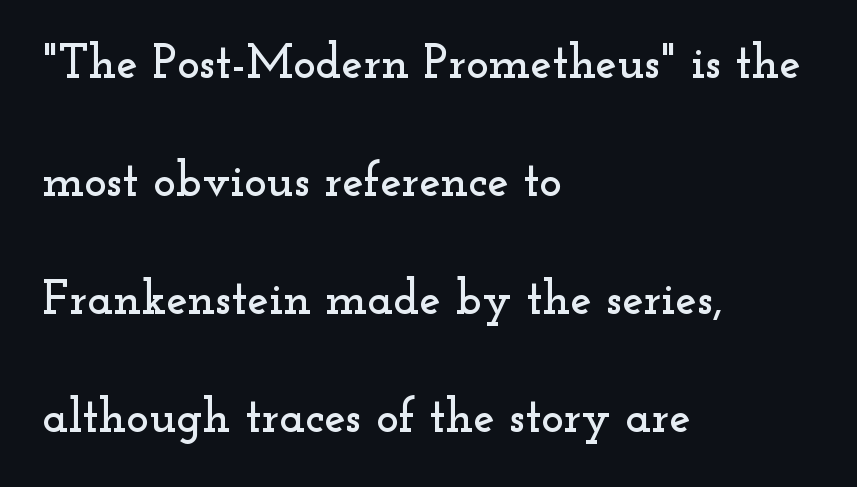
The image shows 48 px wide serif type, upright; set left-aligned, loose line spacing (2.46x), normal letter spacing, not underlined; low stroke contrast and a small x-height.
